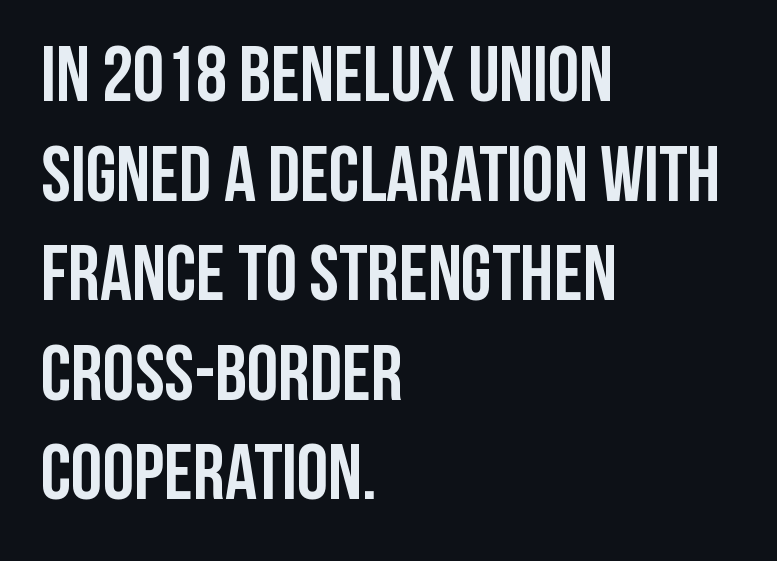
Q: Is the text bold? A: Yes.
Q: Is the text italic (slanted)? A: No, it is upright.
Q: Is the typeface a serif or a sans-serif typeface? A: Sans-serif.
Q: Is the text underlined? A: No.
Q: How is the paragraph aligned? A: Left-aligned.
Q: Is the spacing between letters normal or unusually wide? A: Normal.
Q: Is the spacing between lines tight, normal or loose? A: Normal.
Q: Width (condensed, normal, or wide)? A: Condensed.
Q: Stroke contrast? A: Low.
Q: x-height? A: Large.
Q: Monospaced? A: No.
